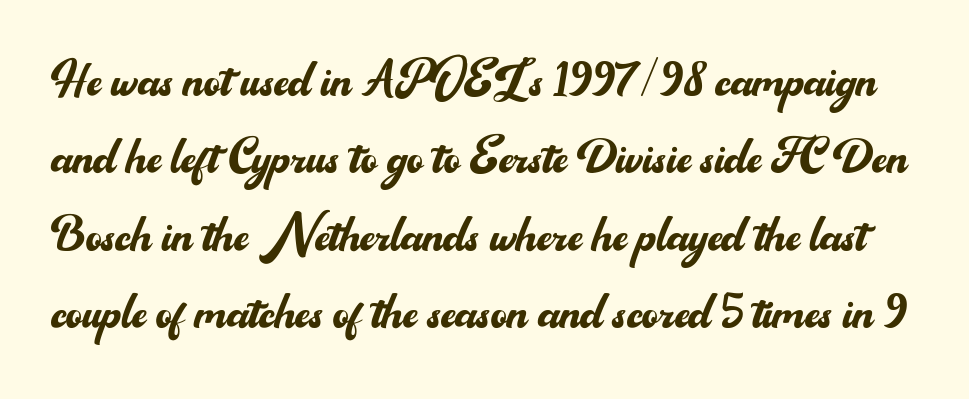
Quick note: underline off. Serif or sans? Sans — the stroke terminals are bare. No extra tracking has been applied to these lines. Weight: regular or lighter. The letters advance in unequal steps, a hallmark of proportional type.
